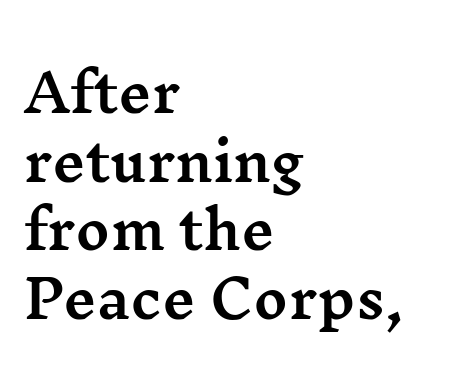
The image shows 52 px wide serif type, upright; set left-aligned, normal line spacing (1.32x), normal letter spacing, not underlined; medium stroke contrast and a medium x-height.
